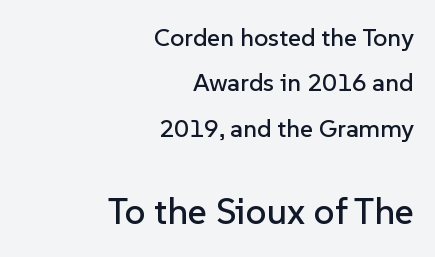
The image shows 37 px sans-serif type, upright; set right-aligned, line spacing 1.82x, normal letter spacing, not underlined; the second (bottom) block is 1.48x larger; low stroke contrast and a medium x-height.
